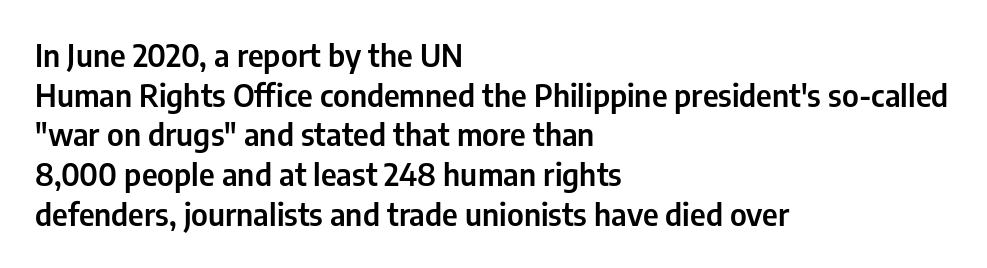
The image shows 31 px condensed sans-serif type, upright; set left-aligned, normal line spacing (1.28x), normal letter spacing, not underlined; low stroke contrast and a medium x-height.
